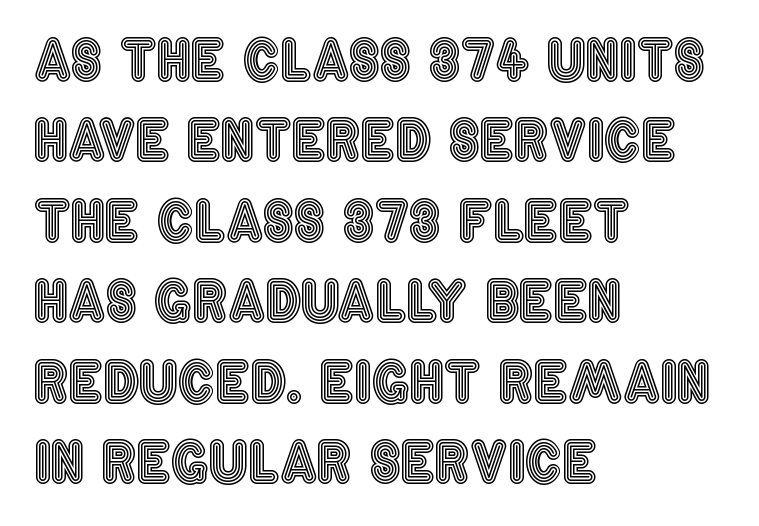
{"italic": "no", "width": "condensed", "x_height": "large", "monospaced": "no", "underline": "no", "align": "left", "line_spacing": "normal", "line_spacing_ratio": 1.49, "letter_spacing": "normal", "letter_spacing_em": 0.0, "glyph_px": 54}
